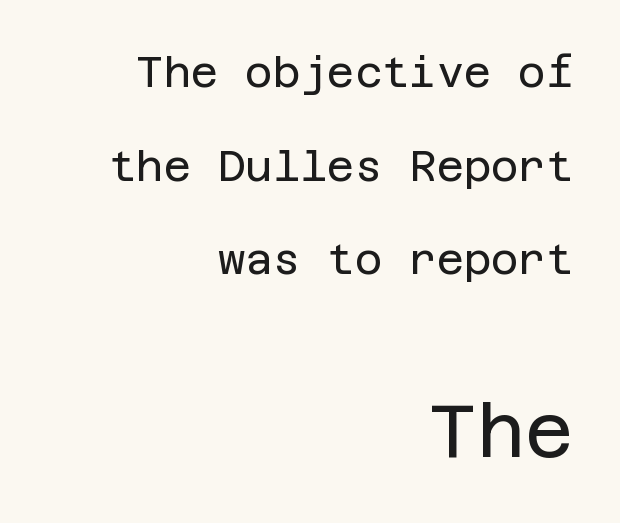
Letters have the restrained weight of plain body copy at most. Nope, no serifs anywhere on these letters. A typesetter would call this zero additional tracking. This is the regular roman posture of the typeface.
